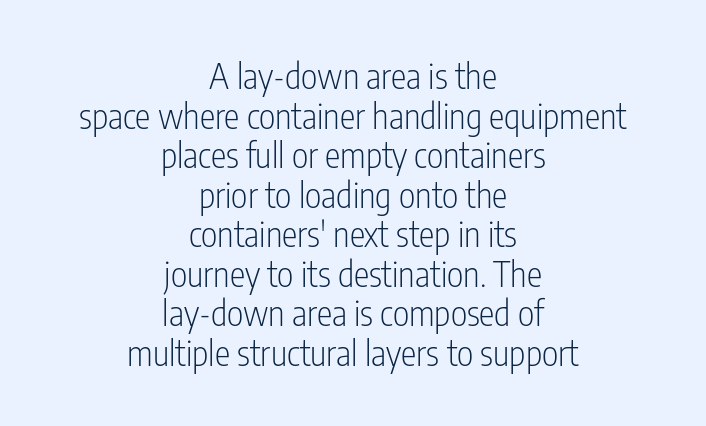
The image shows 35 px light, condensed sans-serif type, upright; set centered, tight line spacing (1.13x), normal letter spacing, not underlined; low stroke contrast and a medium x-height.
